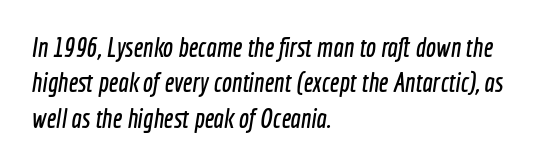
Q: Is the text underlined? A: No.
Q: How is the paragraph aligned? A: Left-aligned.
Q: Is the spacing between letters normal or unusually wide? A: Normal.
Q: Is the spacing between lines tight, normal or loose? A: Normal.
